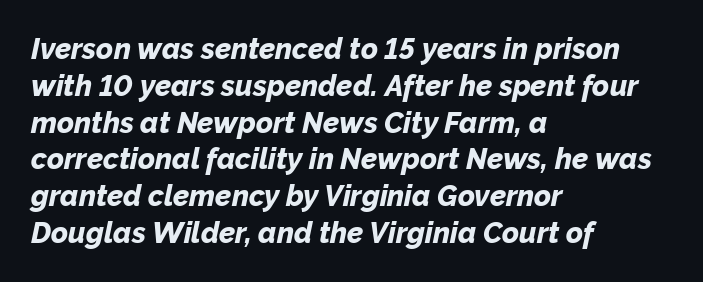
A dark, heavy texture on the line: the type is bold. Inter-character spacing is left at the font's built-in metrics. Leftover space on each line is placed entirely after the last word. The foot of each line stays bare and open. Character widths vary here, with narrow letters taking less room than wide ones.
